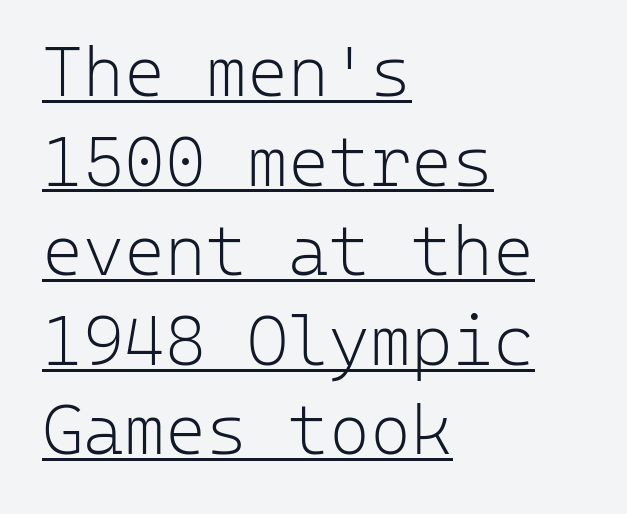
Q: Is the text bold? A: No.
Q: Is the text italic (slanted)? A: No, it is upright.
Q: Is the typeface a serif or a sans-serif typeface? A: Sans-serif.
Q: Is the text underlined? A: Yes.
Q: How is the paragraph aligned? A: Left-aligned.
Q: Is the spacing between letters normal or unusually wide? A: Normal.
Q: Is the spacing between lines tight, normal or loose? A: Normal.
Q: Width (condensed, normal, or wide)? A: Normal.
Q: Stroke contrast? A: Low.
Q: x-height? A: Medium.
Q: Monospaced? A: Yes.
